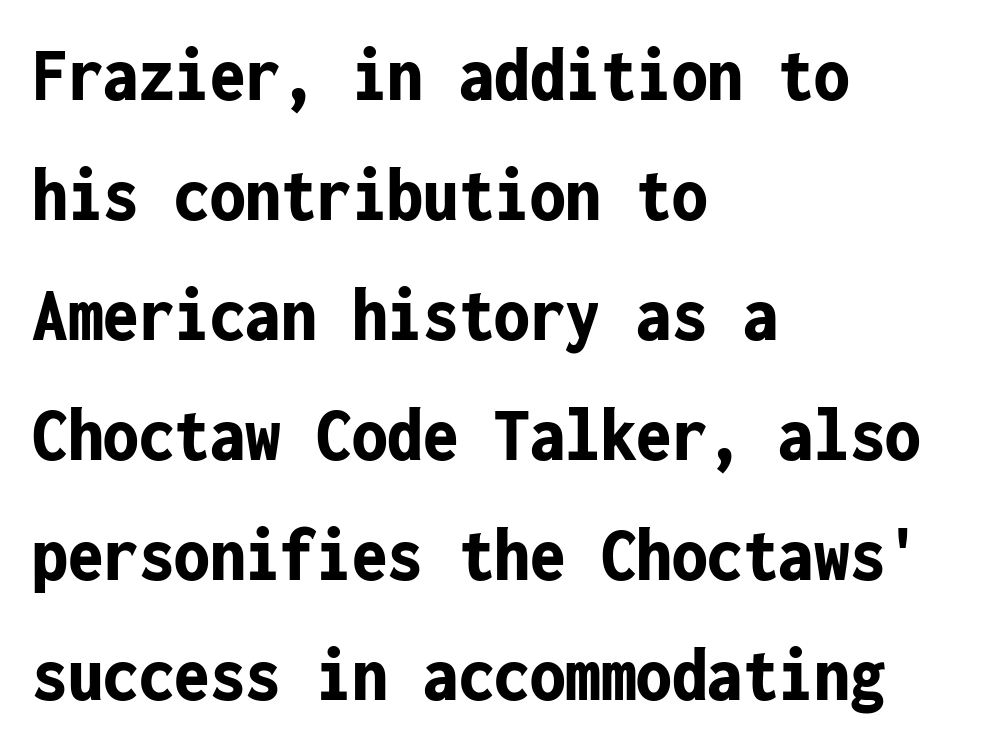
Q: Is the text bold? A: Yes.
Q: Is the text italic (slanted)? A: No, it is upright.
Q: Is the typeface a serif or a sans-serif typeface? A: Sans-serif.
Q: Is the text underlined? A: No.
Q: How is the paragraph aligned? A: Left-aligned.
Q: Is the spacing between letters normal or unusually wide? A: Normal.
Q: Is the spacing between lines tight, normal or loose? A: Normal.
Q: Width (condensed, normal, or wide)? A: Condensed.
Q: Stroke contrast? A: Low.
Q: x-height? A: Medium.
Q: Monospaced? A: Yes.
